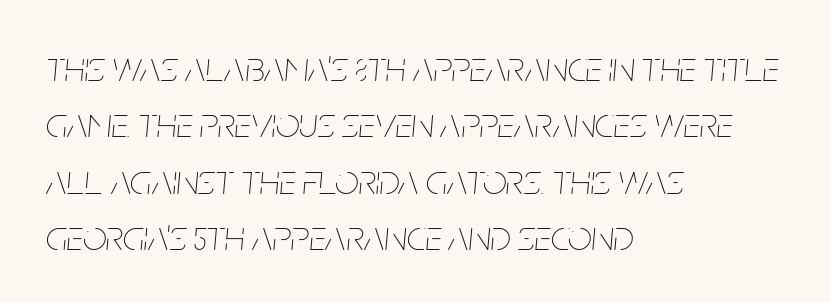
{"italic": "yes", "lean": "right", "slant_degrees": 5, "bold": "no", "weight": "thin", "width": "condensed", "stroke_contrast": "low", "x_height": "large", "monospaced": "no", "underline": "no", "align": "left", "line_spacing": "normal", "line_spacing_ratio": 1.34, "letter_spacing": "normal", "letter_spacing_em": 0.0, "glyph_px": 42}
